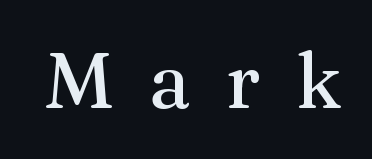
{"serif": "yes", "italic": "no", "width": "normal", "stroke_contrast": "medium", "x_height": "medium", "monospaced": "no", "underline": "no", "letter_spacing": "wide", "letter_spacing_em": 0.44, "glyph_px": 78}
